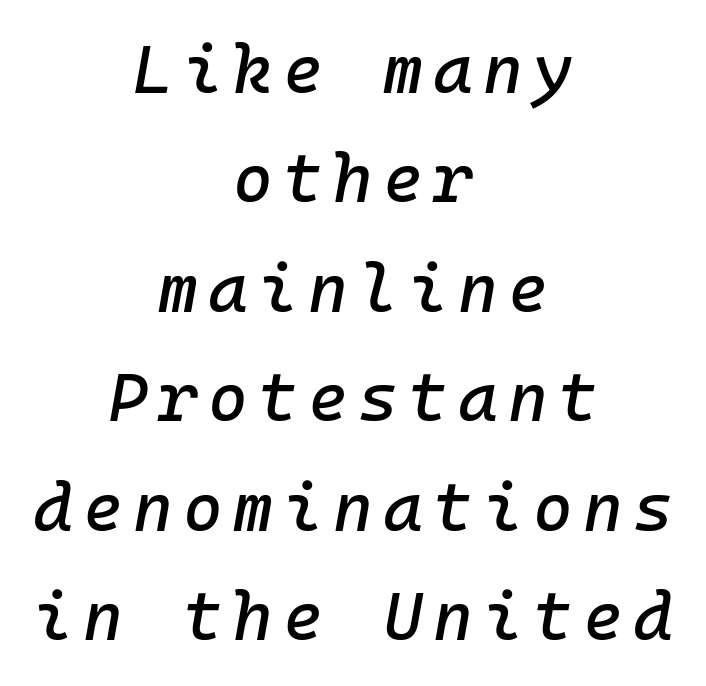
The rendering uses a moderate line-height, typical for paragraphs. You could count columns in this text — the font is strictly monospaced. The rendering positions every line midway between the sides. The specimen reads as italic at a glance. Anything drawn beneath the words? Only blank space.
